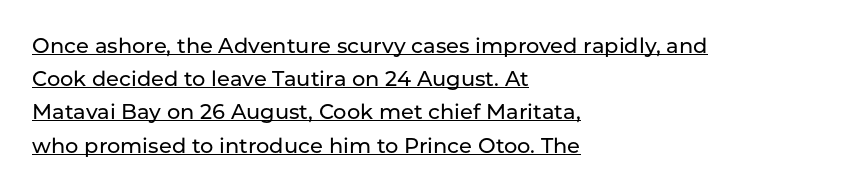
Is there much room between lines? A standard amount, neither cramped nor airy. Quick note: not italic, upright. Descenders here cross a horizontal rule under the line. This sample is left-justified, so line endings fall wherever the words run out. The gaps between neighbouring characters are ordinary and unremarkable.
